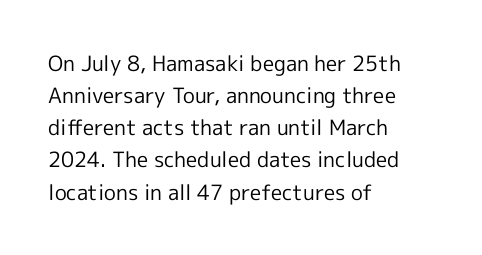
Q: Is the text bold? A: No.
Q: Is the text italic (slanted)? A: No, it is upright.
Q: Is the text underlined? A: No.
Q: How is the paragraph aligned? A: Left-aligned.
Q: Is the spacing between letters normal or unusually wide? A: Normal.
Q: Is the spacing between lines tight, normal or loose? A: Normal.
